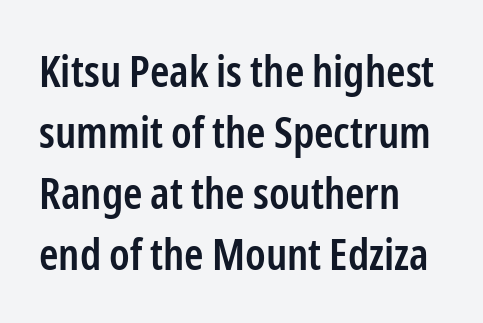
Q: Is the text bold? A: Semi-bold.
Q: Is the text italic (slanted)? A: No, it is upright.
Q: Is the typeface a serif or a sans-serif typeface? A: Sans-serif.
Q: Is the text underlined? A: No.
Q: How is the paragraph aligned? A: Left-aligned.
Q: Is the spacing between letters normal or unusually wide? A: Normal.
Q: Is the spacing between lines tight, normal or loose? A: Normal.
Q: Width (condensed, normal, or wide)? A: Condensed.
Q: Stroke contrast? A: Low.
Q: x-height? A: Medium.
Q: Monospaced? A: No.
